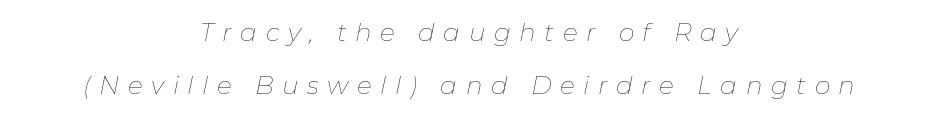
{"italic": "yes", "lean": "right", "slant_degrees": 11, "bold": "no", "underline": "no", "align": "center", "line_spacing": "loose", "line_spacing_ratio": 2.14, "letter_spacing": "wide", "letter_spacing_em": 0.34, "glyph_px": 25}
